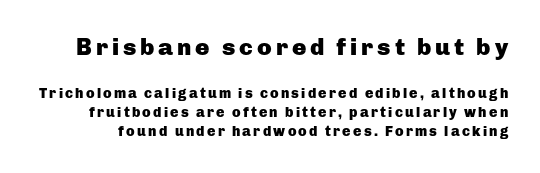
Descender tails drop into unmarked territory. If you drew a line through each stem, it would be perfectly vertical. Students, this is bold: see how much ink each stroke carries. The face used here appears at its bigger size in the upper chunk.
